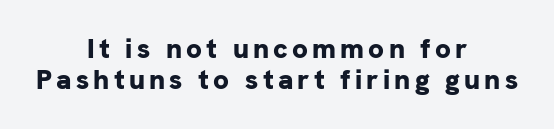
The image shows 28 px bold sans-serif type, upright; set centered, tight line spacing (1.12x), not underlined; low stroke contrast and a medium x-height.
